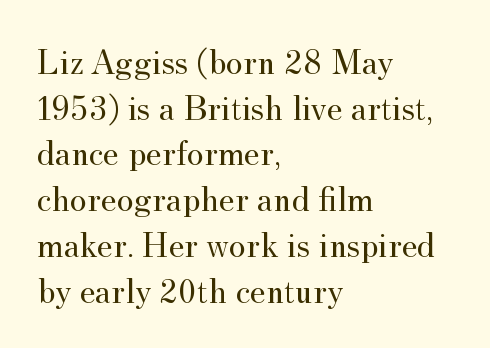
The image shows 36 px regular-weight serif type, upright; set left-aligned, normal line spacing (1.27x), normal letter spacing, not underlined; medium stroke contrast and a small x-height.
